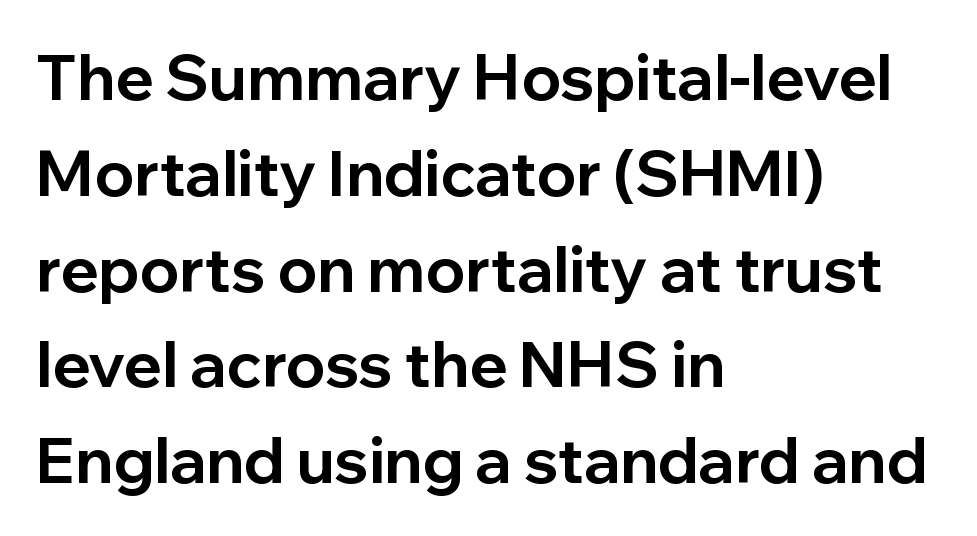
Spacing verdict: proportional, widths tailored to each character. Does the weight exceed regular? Yes, all the way to bold. Tall strokes in this sample are plumb rather than angled. Look at the bottom of the vertical strokes: they stop flat, with no serifs. Notice how descenders clear the ascenders below comfortably — that's standard leading.
